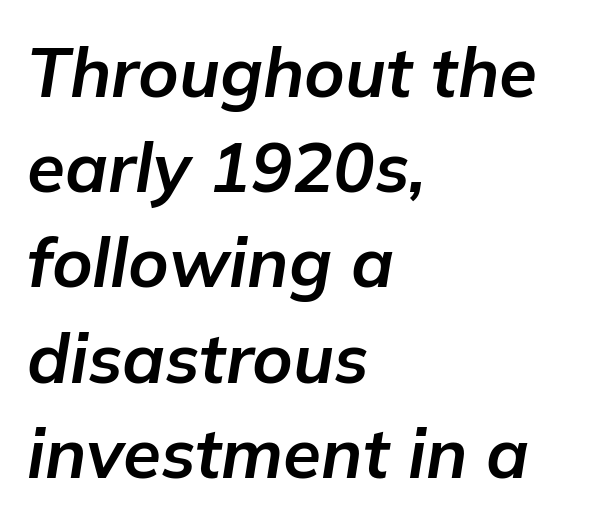
This sample uses an oblique cut, with every glyph tilted off the vertical. The baseline area is clear. Does the copy run flush right? No — it runs flush left. Regarding leading, the lines here are spaced in the standard way.
